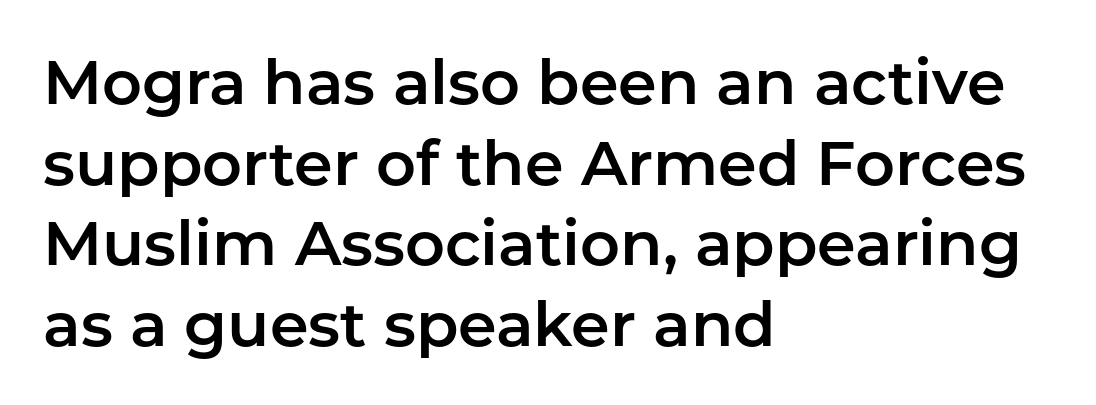
A typesetter would mark this as roman, not italic. The glyphs in this specimen are sans serif. Summary of vertical rhythm: regular, with standard interline spacing. A typesetter would call this proportional, since set widths differ per character.
